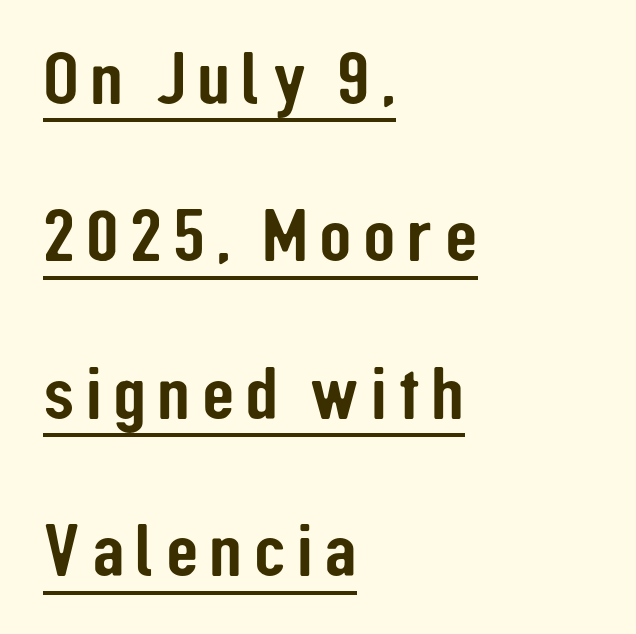
The image shows 75 px condensed sans-serif type, upright; set left-aligned, loose line spacing (2.1x), underlined; low stroke contrast and a medium x-height.
